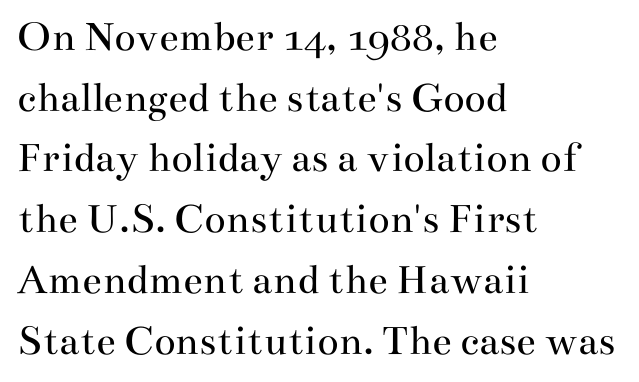
Short and long lines alike share a common starting point at left. The face looks like a standard text weight, possibly lighter. You could not count columns in this text — the font is proportionally spaced. The tracking reads as untouched default to a designer's eye.
